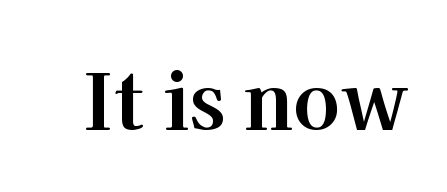
The image shows 78 px bold serif type, upright; set normal letter spacing, not underlined; high stroke contrast and a medium x-height.
